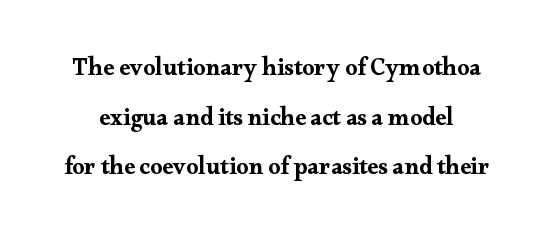
{"italic": "no", "underline": "no", "line_spacing": "loose", "line_spacing_ratio": 2.07, "letter_spacing": "normal", "letter_spacing_em": 0.0, "glyph_px": 24}
